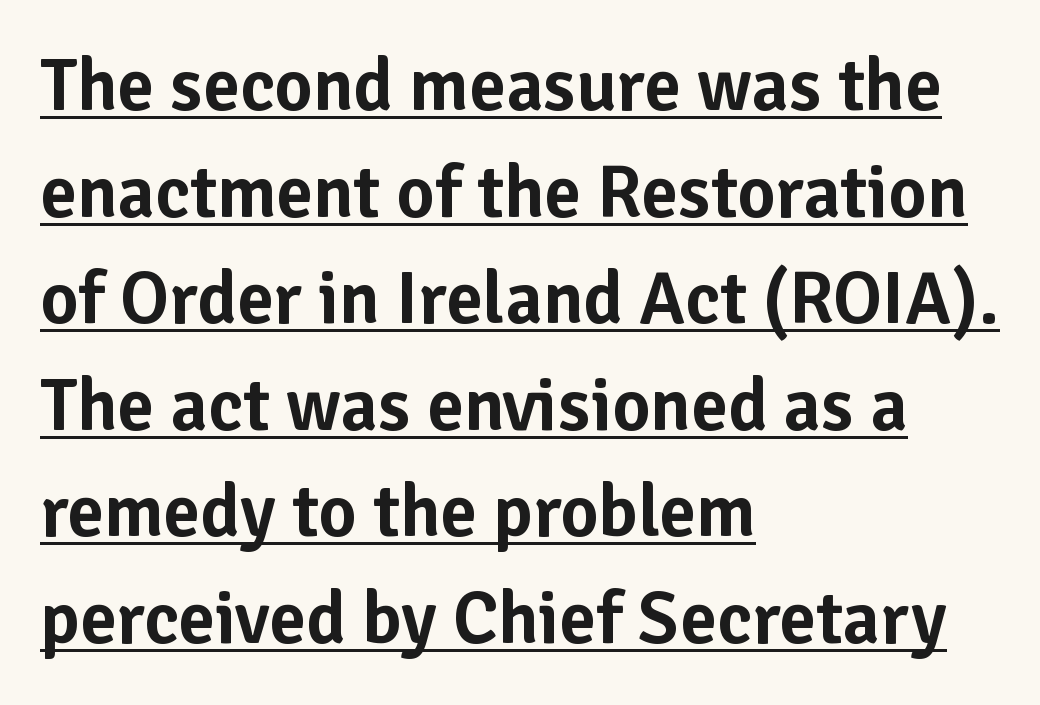
The image shows 74 px sans-serif type, upright; set left-aligned, normal line spacing (1.44x), normal letter spacing, underlined; low stroke contrast and a medium x-height.
